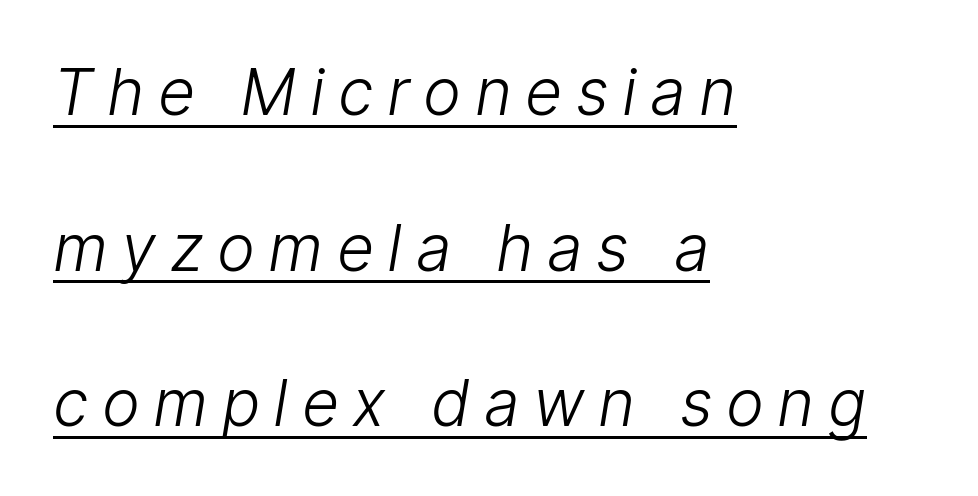
Here the designer chose a conventional face with non-uniform glyph widths. The lines are spread far apart with generous leading. Stems here are at most as thick as an everyday book face. These characters rest on top of a visible drawn line.
